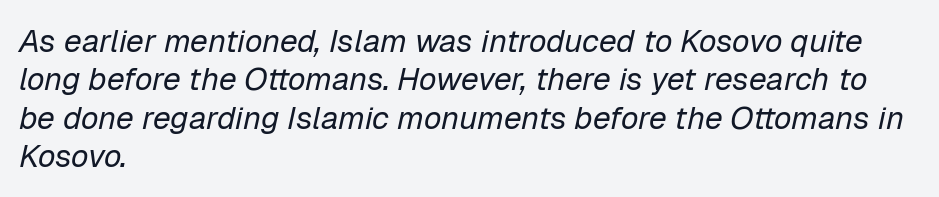
Q: Is the text bold? A: No.
Q: Is the text italic (slanted)? A: Yes, it leans right by about 12 degrees.
Q: Is the text underlined? A: No.
Q: How is the paragraph aligned? A: Left-aligned.
Q: Is the spacing between letters normal or unusually wide? A: Normal.
Q: Width (condensed, normal, or wide)? A: Normal.
Q: Stroke contrast? A: Low.
Q: x-height? A: Medium.
Q: Monospaced? A: No.
